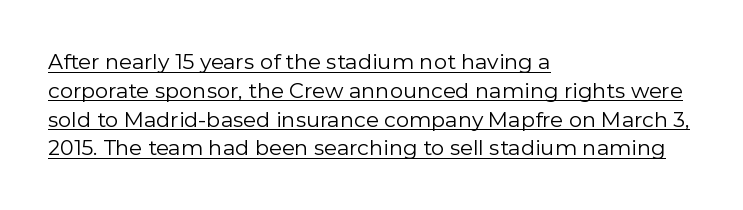
The image shows 21 px text type, upright; set left-aligned, normal line spacing (1.37x), normal letter spacing, underlined.
